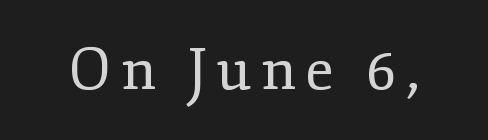
Q: Is the text bold? A: No.
Q: Is the text italic (slanted)? A: No, it is upright.
Q: Is the typeface a serif or a sans-serif typeface? A: Serif.
Q: Is the text underlined? A: No.
Q: Width (condensed, normal, or wide)? A: Normal.
Q: Stroke contrast? A: Low.
Q: x-height? A: Small.
Q: Monospaced? A: No.
